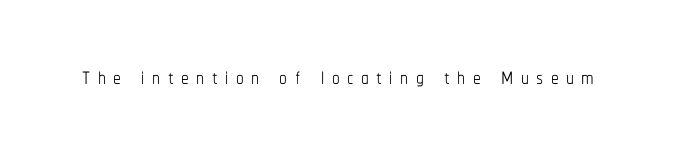
Q: Is the text bold? A: No.
Q: Is the text italic (slanted)? A: No, it is upright.
Q: Is the text underlined? A: No.
Q: Is the spacing between letters normal or unusually wide? A: Unusually wide.
Q: Width (condensed, normal, or wide)? A: Condensed.
Q: Stroke contrast? A: Low.
Q: x-height? A: Medium.
Q: Monospaced? A: No.
